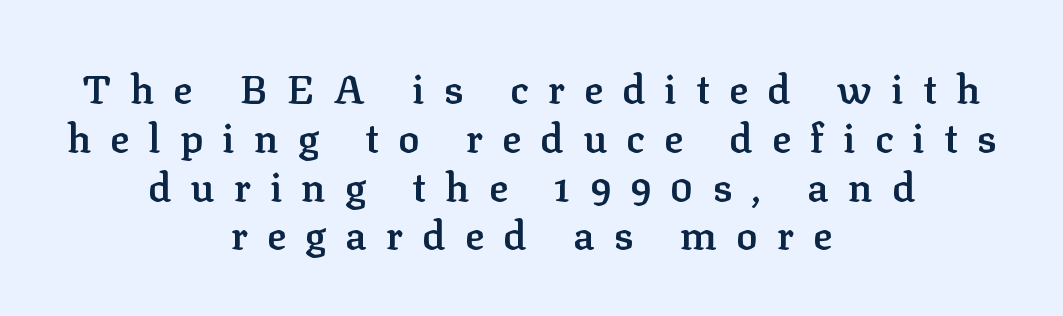
{"serif": "yes", "italic": "no", "bold": "semi", "weight": "semibold", "width": "normal", "stroke_contrast": "low", "x_height": "medium", "monospaced": "no", "underline": "no", "align": "center", "line_spacing_ratio": 1.22, "letter_spacing": "wide", "letter_spacing_em": 0.48, "glyph_px": 40}
